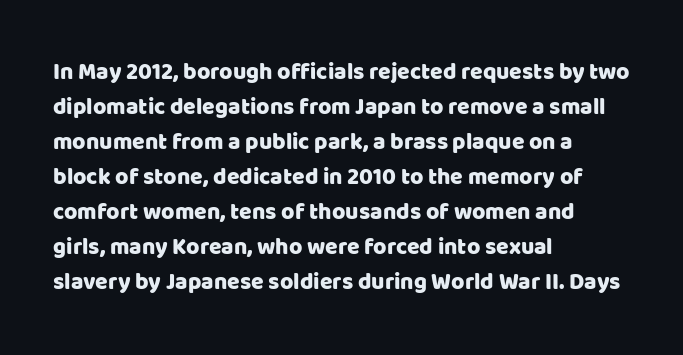
The image shows 23 px text type, upright; set left-aligned, normal line spacing (1.52x), normal letter spacing, not underlined.
